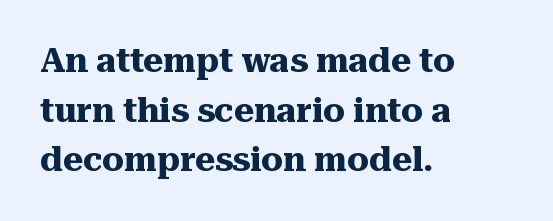
The image shows 34 px heavy serif type, upright; set left-aligned, normal line spacing (1.46x), normal letter spacing, not underlined; medium stroke contrast and a medium x-height.
